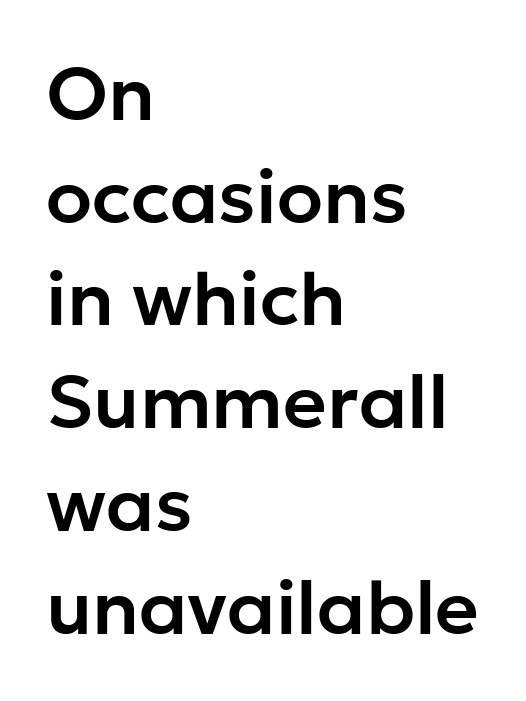
The image shows 75 px sans-serif type, upright; set left-aligned, normal line spacing (1.37x), normal letter spacing, not underlined; low stroke contrast and a medium x-height.
